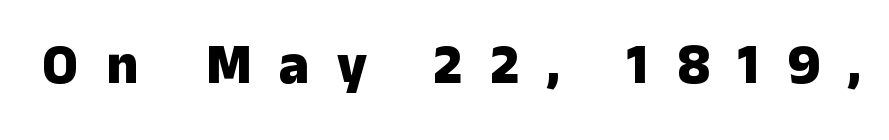
What stands out about the letter spacing? Its width — letters are far apart. Each letter keeps its own natural width here, so spacing adapts to shape. A typesetter would label this face a sans. Ordinary non-slanted type is in use. Anything drawn beneath the words? Only blank space. Strokes here are thick enough to call this a true bold.
